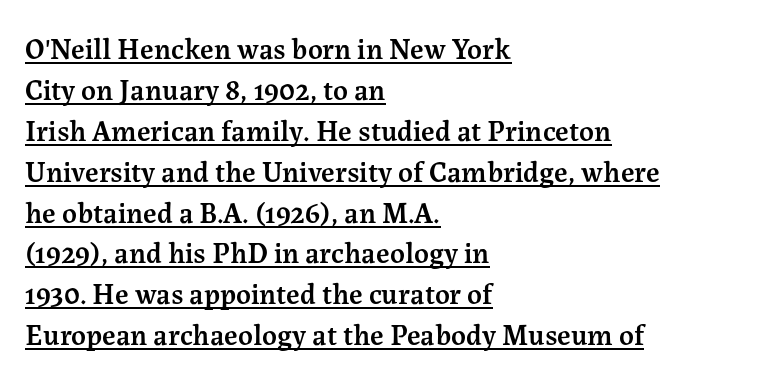
{"serif": "yes", "italic": "no", "bold": "semi", "weight": "semibold", "width": "normal", "stroke_contrast": "medium", "x_height": "medium", "monospaced": "no", "underline": "yes", "align": "left", "line_spacing": "normal", "line_spacing_ratio": 1.41, "letter_spacing": "normal", "letter_spacing_em": 0.0, "glyph_px": 29}
